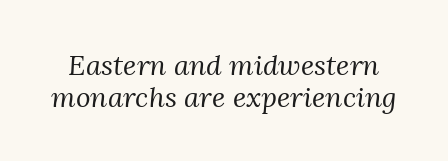
Bold? No — there's no thickening of the strokes. The passage shown stacks its lines with hardly any gap. Rule under the text: the space is simply empty. Does extra space separate the letters? No, they use regular spacing. Emphasis-style slanted type is in use. The passage shown is typed in a proportional face where columns would drift.
